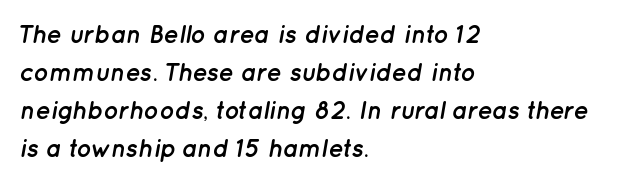
Q: Is the text bold? A: Yes.
Q: Is the text italic (slanted)? A: Yes, it leans right by about 12 degrees.
Q: Is the text underlined? A: No.
Q: How is the paragraph aligned? A: Left-aligned.
Q: Is the spacing between letters normal or unusually wide? A: Normal.
Q: Is the spacing between lines tight, normal or loose? A: Normal.
